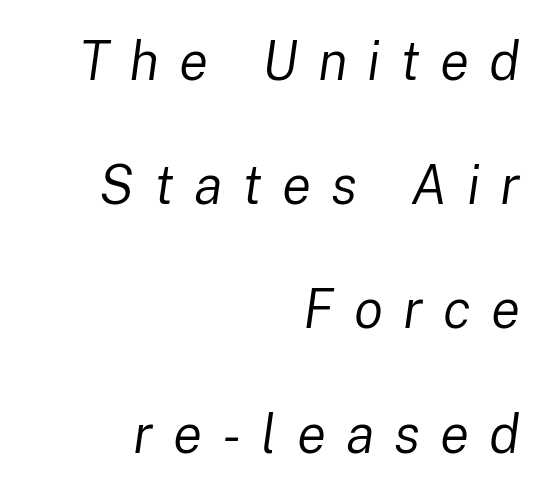
Q: Is the text bold? A: No.
Q: Is the text italic (slanted)? A: Yes, it leans right by about 8 degrees.
Q: Is the text underlined? A: No.
Q: How is the paragraph aligned? A: Right-aligned.
Q: Is the spacing between letters normal or unusually wide? A: Unusually wide.
Q: Is the spacing between lines tight, normal or loose? A: Loose.
Q: Width (condensed, normal, or wide)? A: Normal.
Q: Stroke contrast? A: Low.
Q: x-height? A: Medium.
Q: Monospaced? A: No.
